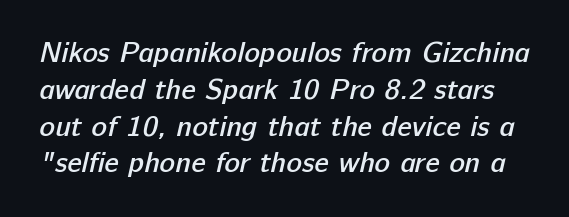
The horizontal fit of the characters is conventional and even. Note the varied advance widths — an 'i' is clearly narrower than an 'm'. To sum up the face: it is a sans, with no serifs. Baseline-to-baseline distance is the conventional proportion of letter height. Notice the strokes are somewhat thickened but not fully heavy: this is a semibold. Lines of text with bare space underneath.
